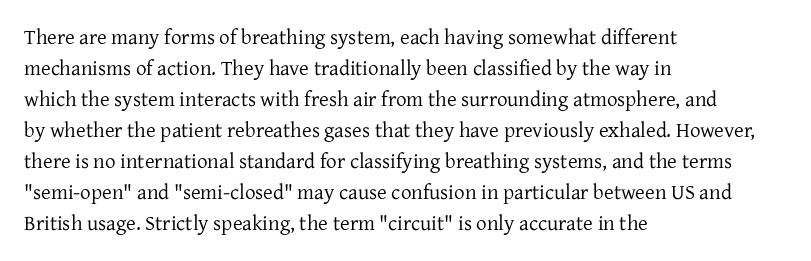
{"italic": "no", "bold": "no", "underline": "no", "align": "left", "line_spacing": "normal", "line_spacing_ratio": 1.48, "letter_spacing": "normal", "letter_spacing_em": 0.0, "glyph_px": 21}
